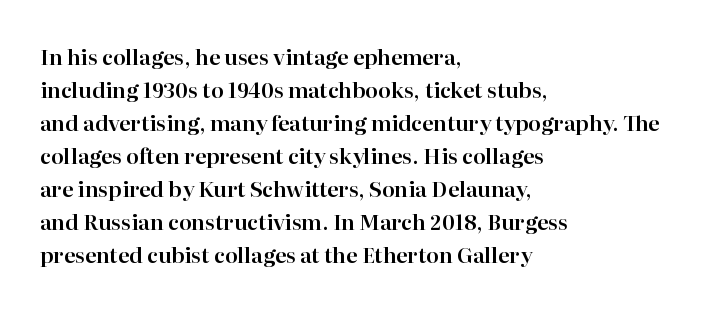
Do the letters lean? They stand straight. You could call the tracking neutral — neither tight nor loose. The passage shown is not underscored anywhere. The ragged edge is on the right, which tells us the setting is flush left. Students, observe: this is what conventionally led text looks like.
